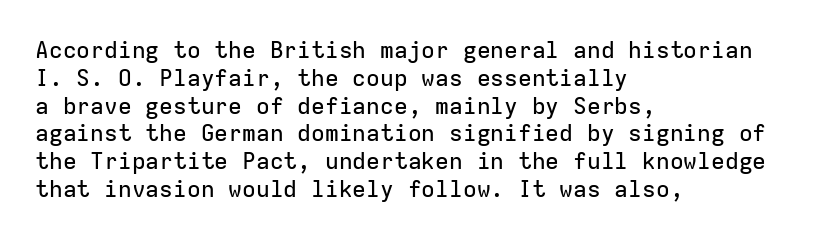
Here the glyphs are tracked normally, forming tight word shapes. The specimen omits any rule beneath the text block's lines. Vertical strokes here are truly vertical. The lines in this sample share a left origin and differ only in where they stop.
